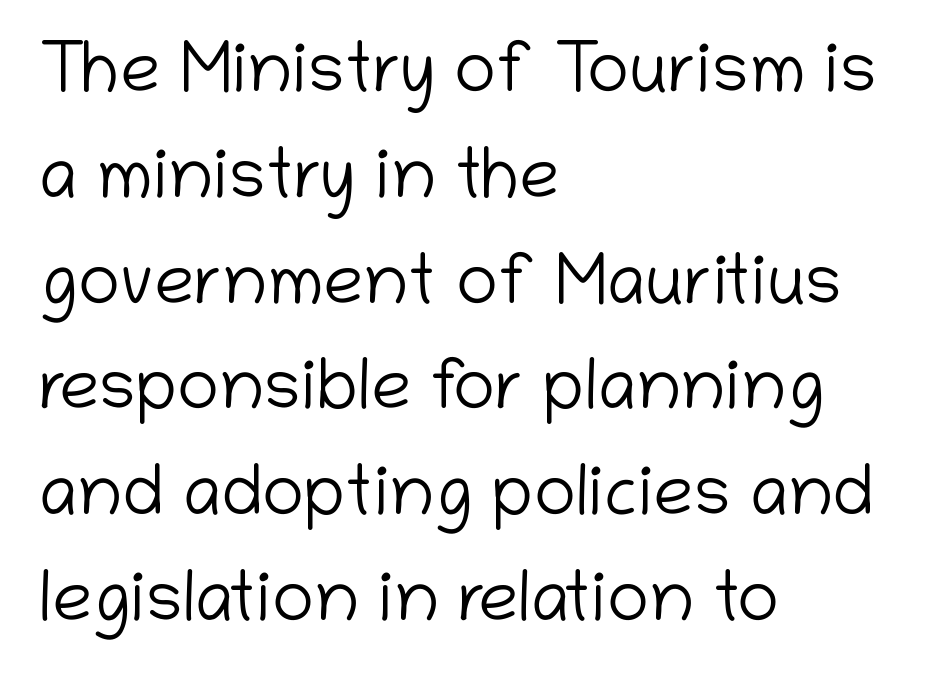
The image shows 71 px light sans-serif type, upright; set left-aligned, normal line spacing (1.49x), normal letter spacing, not underlined; low stroke contrast and a medium x-height.
